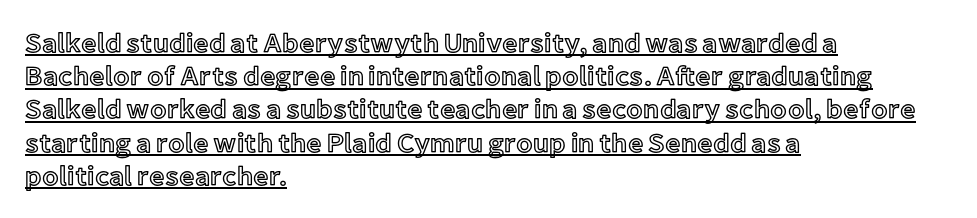
The image shows 27 px text type, upright; set left-aligned, line spacing 1.23x, normal letter spacing, underlined.
